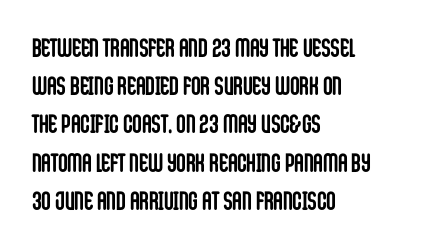
Q: Is the text bold? A: Yes.
Q: Is the text italic (slanted)? A: No, it is upright.
Q: Is the text underlined? A: No.
Q: How is the paragraph aligned? A: Left-aligned.
Q: Is the spacing between letters normal or unusually wide? A: Normal.
Q: Is the spacing between lines tight, normal or loose? A: Normal.
